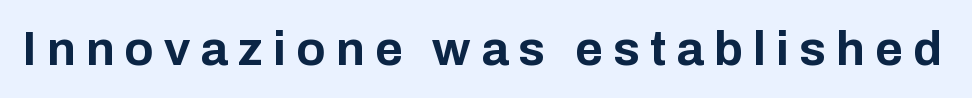
{"serif": "no", "italic": "no", "bold": "yes", "weight": "bold", "width": "normal", "stroke_contrast": "low", "x_height": "medium", "monospaced": "no", "underline": "no", "letter_spacing": "wide", "letter_spacing_em": 0.21, "glyph_px": 48}
